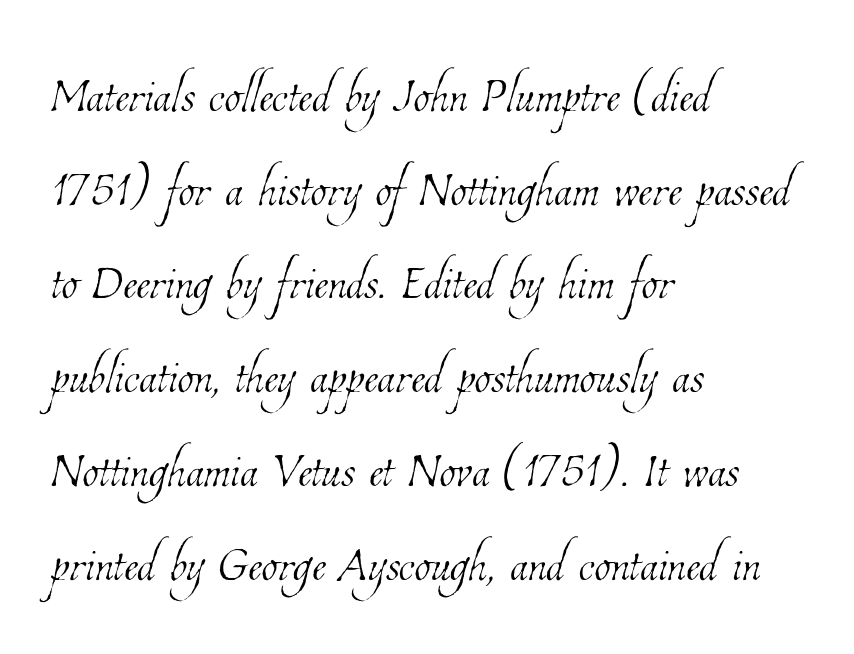
Q: Is the text bold? A: No.
Q: Is the text underlined? A: No.
Q: How is the paragraph aligned? A: Left-aligned.
Q: Is the spacing between letters normal or unusually wide? A: Normal.
Q: Is the spacing between lines tight, normal or loose? A: Normal.
Q: Width (condensed, normal, or wide)? A: Condensed.
Q: Stroke contrast? A: Low.
Q: x-height? A: Medium.
Q: Monospaced? A: No.
